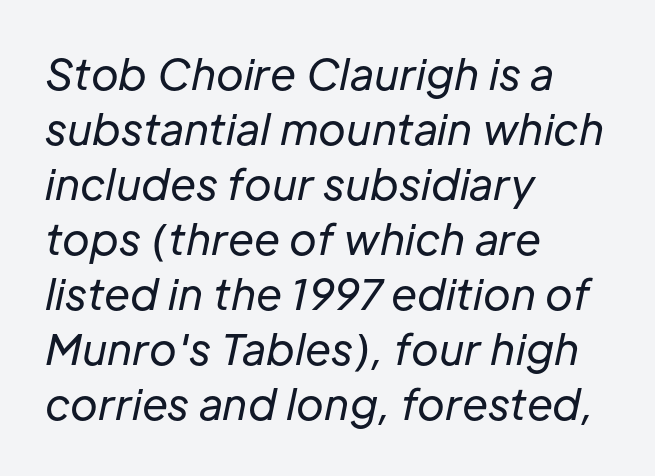
{"italic": "yes", "lean": "right", "slant_degrees": 12, "bold": "no", "weight": "regular", "width": "normal", "stroke_contrast": "low", "x_height": "medium", "monospaced": "no", "underline": "no", "align": "left", "line_spacing": "normal", "line_spacing_ratio": 1.31, "letter_spacing": "normal", "letter_spacing_em": 0.0, "glyph_px": 42}
